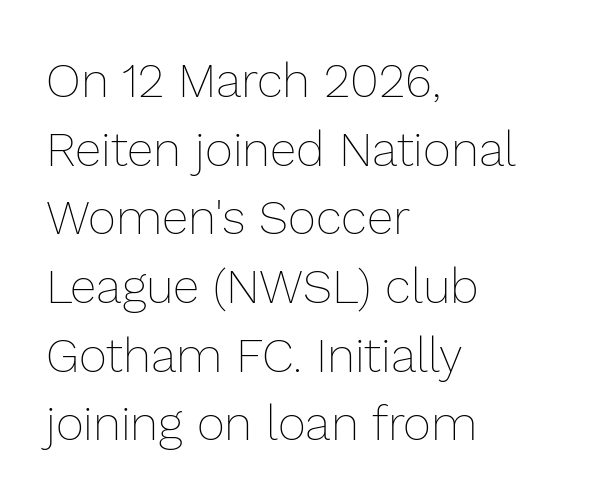
Weight class: somewhere from thin through regular. Honestly, the letter spacing is just normal — you wouldn't notice it. This block has exactly the height ordinary leading produces. Descenders hang freely into open space.
